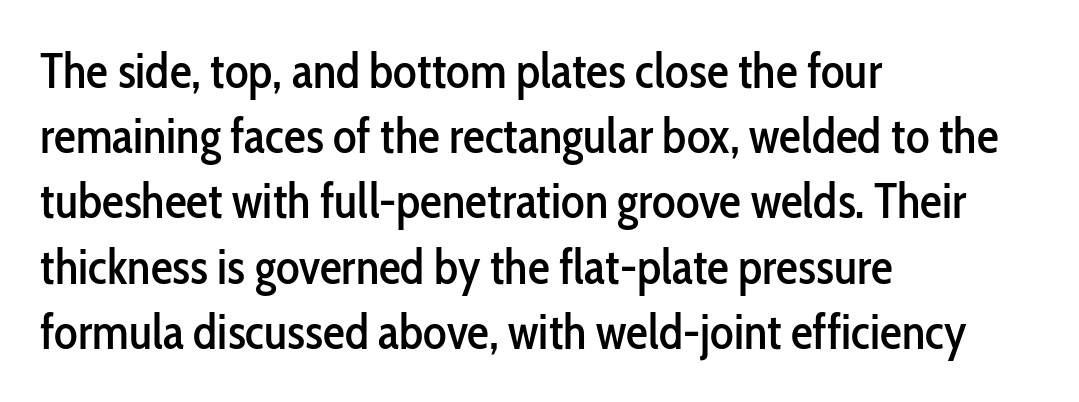
{"serif": "no", "italic": "no", "width": "condensed", "stroke_contrast": "low", "x_height": "medium", "monospaced": "no", "underline": "no", "align": "left", "line_spacing": "normal", "line_spacing_ratio": 1.33, "letter_spacing": "normal", "letter_spacing_em": 0.0, "glyph_px": 49}
